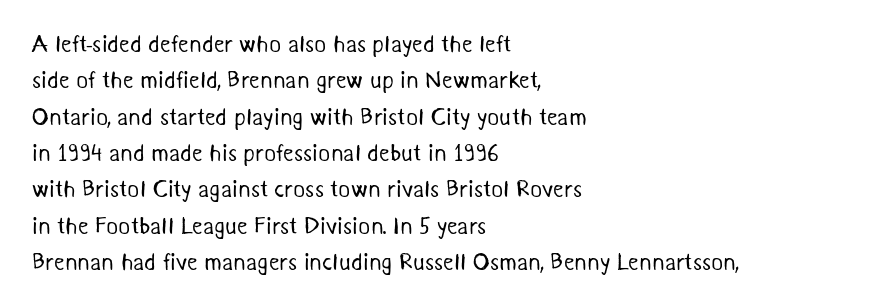
Q: Is the text bold? A: No.
Q: Is the text underlined? A: No.
Q: How is the paragraph aligned? A: Left-aligned.
Q: Is the spacing between letters normal or unusually wide? A: Normal.
Q: Is the spacing between lines tight, normal or loose? A: Normal.
